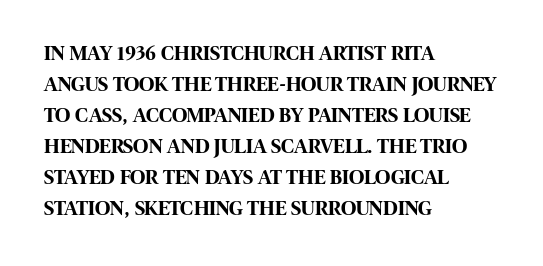
Q: Is the text bold? A: Yes.
Q: Is the text italic (slanted)? A: No, it is upright.
Q: Is the text underlined? A: No.
Q: How is the paragraph aligned? A: Left-aligned.
Q: Is the spacing between letters normal or unusually wide? A: Normal.
Q: Is the spacing between lines tight, normal or loose? A: Normal.
